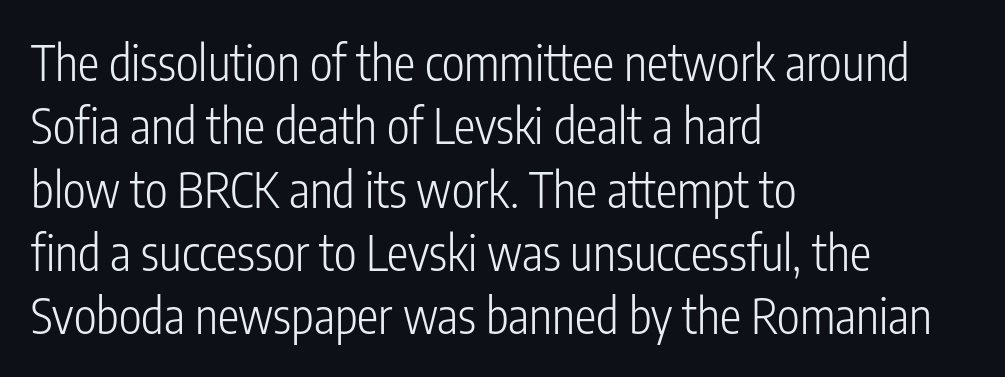
{"serif": "no", "italic": "no", "bold": "no", "weight": "light", "width": "condensed", "stroke_contrast": "low", "x_height": "medium", "monospaced": "no", "underline": "no", "align": "left", "line_spacing": "normal", "line_spacing_ratio": 1.32, "letter_spacing": "normal", "letter_spacing_em": 0.0, "glyph_px": 48}
